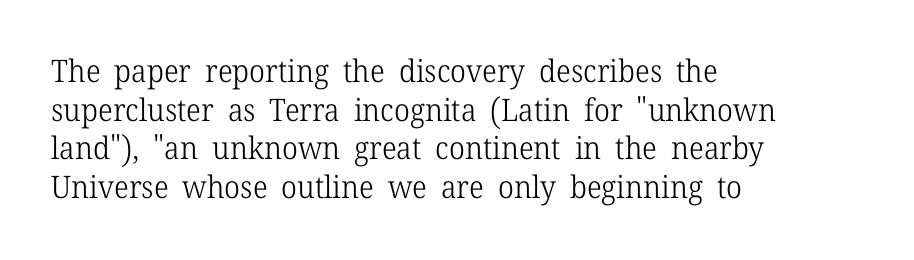
The rag falls on the right side of this text block. Look at the bottom of the vertical strokes: they flare into serifs here. On a weight scale, this lands at 450 or below. The passage shown is not underscored anywhere. The letters stand upright; this is a roman face.
